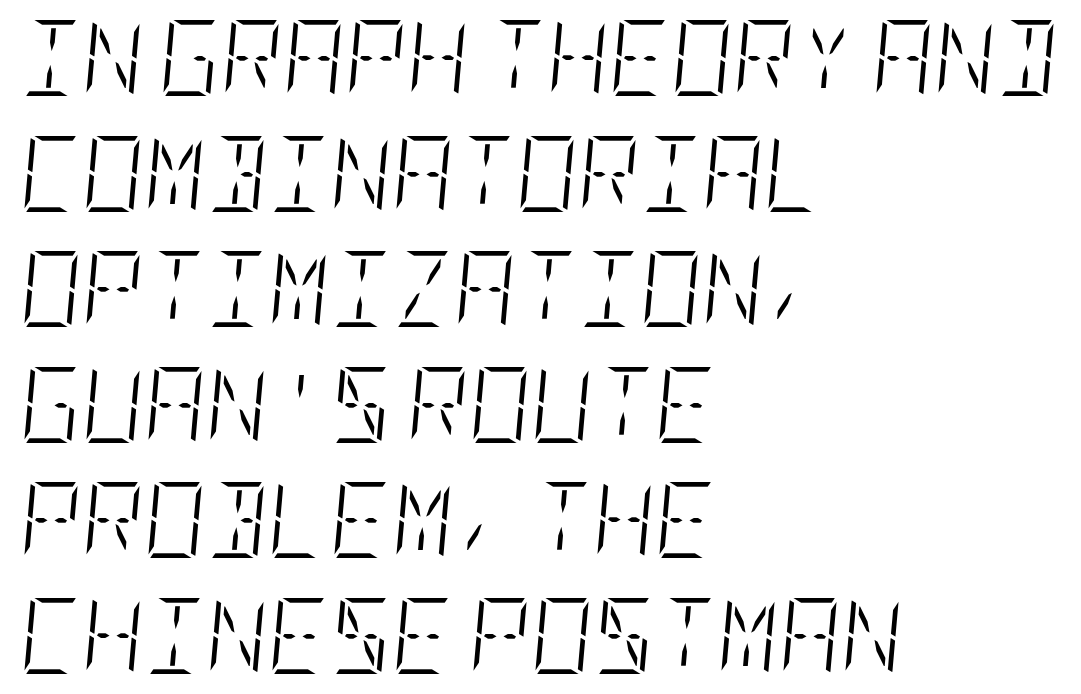
The image shows 76 px light, condensed type, italic (leaning right); set left-aligned, normal line spacing (1.52x), normal letter spacing, not underlined; low stroke contrast and a large x-height.
